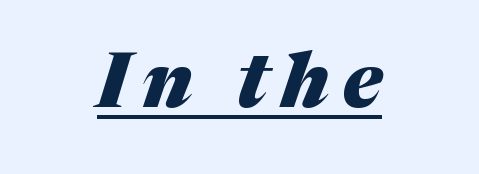
{"italic": "yes", "lean": "right", "slant_degrees": 17, "bold": "yes", "weight": "heavy", "width": "normal", "stroke_contrast": "medium", "x_height": "medium", "monospaced": "no", "underline": "yes", "align": "center", "glyph_px": 75}
